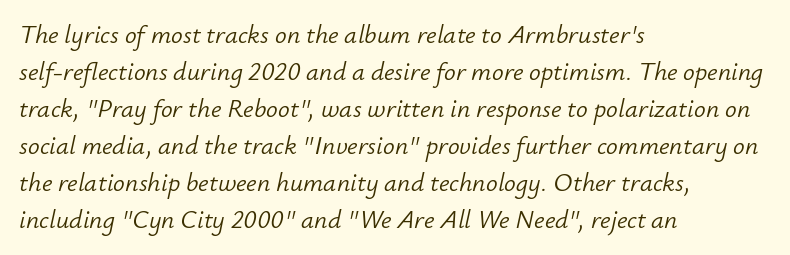
{"italic": "yes", "lean": "right", "slant_degrees": 12, "bold": "no", "underline": "no", "align": "left", "line_spacing": "normal", "line_spacing_ratio": 1.42, "letter_spacing": "normal", "letter_spacing_em": 0.0, "glyph_px": 26}
